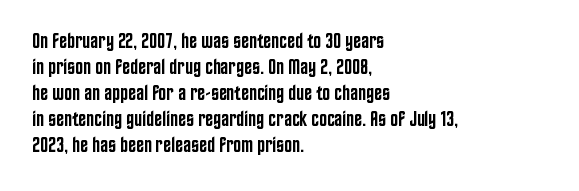
Set as a demibold, roughly 600 on the weight scale. Letter spacing: default. Where is the straight margin? On the left. Designer's note — italics off, roman on. Descenders are the only things crossing below the line.
